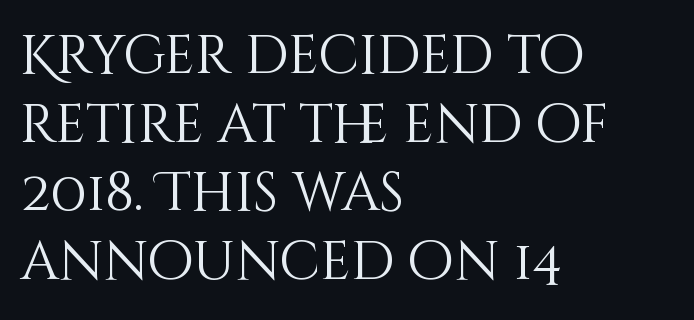
Q: Is the text bold? A: No.
Q: Is the text italic (slanted)? A: No, it is upright.
Q: Is the text underlined? A: No.
Q: How is the paragraph aligned? A: Left-aligned.
Q: Is the spacing between letters normal or unusually wide? A: Normal.
Q: Is the spacing between lines tight, normal or loose? A: Normal.
Q: Width (condensed, normal, or wide)? A: Normal.
Q: Stroke contrast? A: Medium.
Q: x-height? A: Large.
Q: Monospaced? A: No.
